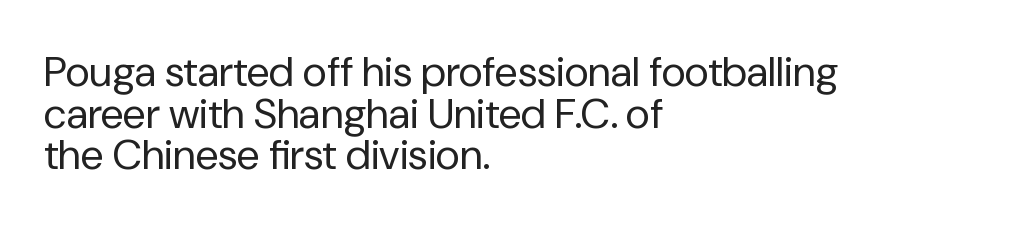
Vertically, the passage feels compressed, each row crowding the next. Plain, unruled lines of type. Each letter keeps its own natural width here, so spacing adapts to shape. The rendering shows plain stroke endings on the letterforms — a sans-serif design. Short note: letters normally spaced. The text block is weighted toward the left margin, trailing off unevenly rightward.
